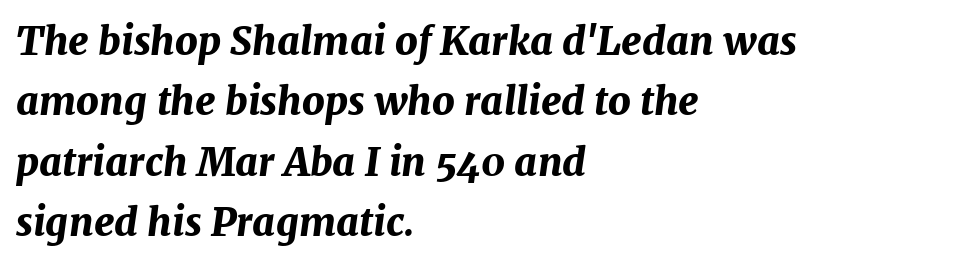
{"italic": "yes", "lean": "right", "slant_degrees": 7, "bold": "yes", "weight": "bold", "width": "normal", "stroke_contrast": "medium", "x_height": "medium", "monospaced": "no", "underline": "no", "align": "left", "line_spacing": "normal", "line_spacing_ratio": 1.55, "letter_spacing": "normal", "letter_spacing_em": 0.0, "glyph_px": 39}
